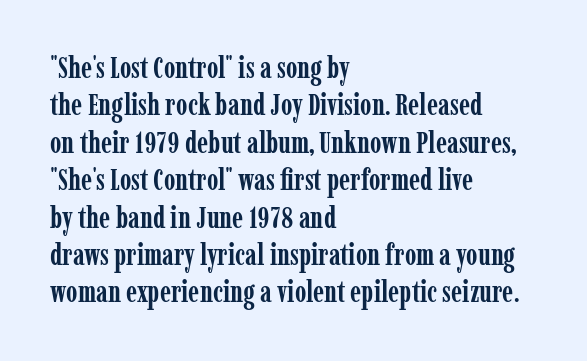
{"serif": "yes", "italic": "no", "bold": "yes", "weight": "semibold", "width": "condensed", "stroke_contrast": "low", "x_height": "medium", "monospaced": "no", "underline": "no", "align": "left", "line_spacing": "normal", "line_spacing_ratio": 1.29, "letter_spacing": "normal", "letter_spacing_em": 0.0, "glyph_px": 29}
